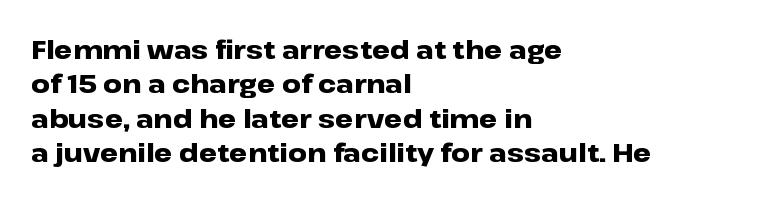
{"italic": "no", "bold": "yes", "underline": "no", "align": "left", "line_spacing": "normal", "line_spacing_ratio": 1.32, "letter_spacing": "normal", "letter_spacing_em": 0.0, "glyph_px": 26}
